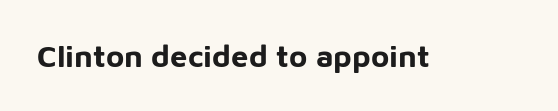
Q: Is the text bold? A: Yes.
Q: Is the text italic (slanted)? A: No, it is upright.
Q: Is the typeface a serif or a sans-serif typeface? A: Sans-serif.
Q: Is the text underlined? A: No.
Q: Is the spacing between letters normal or unusually wide? A: Normal.
Q: Width (condensed, normal, or wide)? A: Normal.
Q: Stroke contrast? A: Low.
Q: x-height? A: Medium.
Q: Monospaced? A: No.
